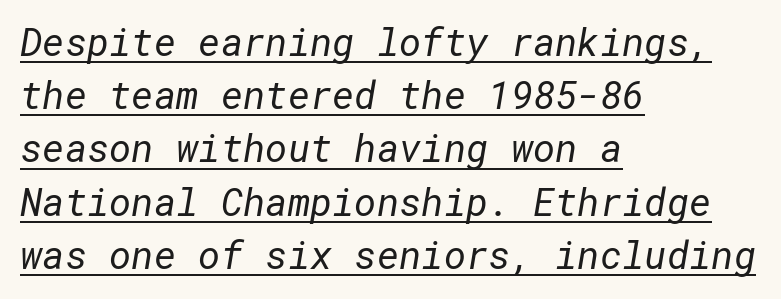
Characters follow at the spacing the type designer built in. Each letter's strokes conclude bluntly, with no projecting serifs. Line starts are locked; line ends wander. Every word sits above its own underline. A normal amount of white space separates one row of letters from the next. The font sits on the lighter half of the weight spectrum, regular included.
